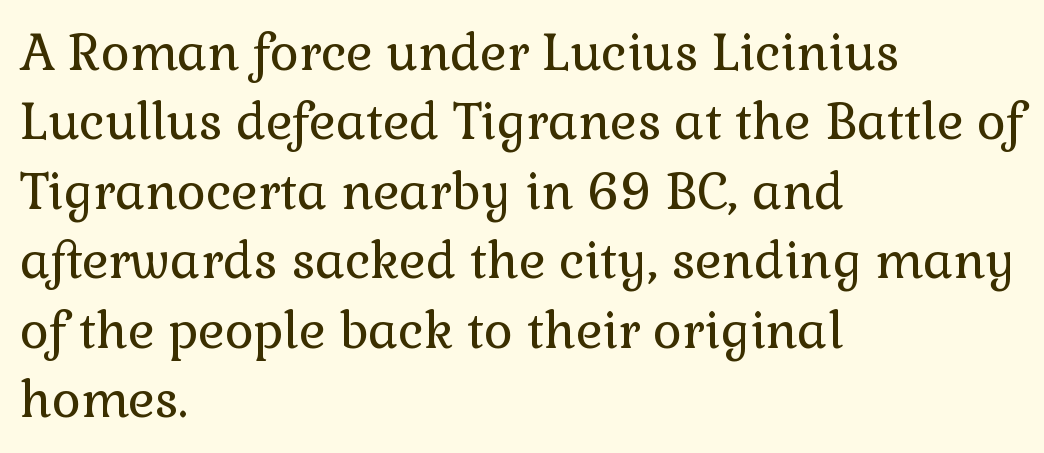
The image shows 50 px regular-weight serif type, upright; set left-aligned, normal line spacing (1.39x), normal letter spacing, not underlined; a medium x-height.
